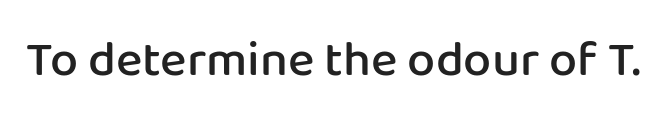
The image shows 50 px semibold sans-serif type, upright; set normal letter spacing, not underlined; low stroke contrast and a medium x-height.
